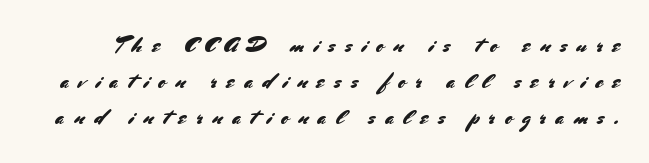
The image shows 22 px text type; set normal line spacing (1.63x), unusually wide letter spacing (+0.44 em), not underlined.
